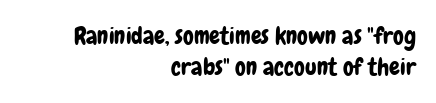
Q: Is the text italic (slanted)? A: No, it is upright.
Q: Is the text underlined? A: No.
Q: How is the paragraph aligned? A: Right-aligned.
Q: Is the spacing between letters normal or unusually wide? A: Normal.
Q: Is the spacing between lines tight, normal or loose? A: Normal.
